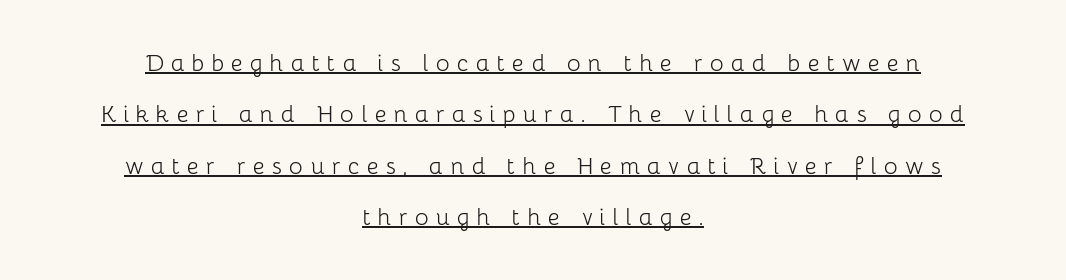
{"serif": "no", "italic": "no", "bold": "no", "weight": "light", "width": "normal", "stroke_contrast": "low", "x_height": "medium", "monospaced": "no", "underline": "yes", "align": "center", "line_spacing_ratio": 1.77, "letter_spacing": "wide", "letter_spacing_em": 0.24, "glyph_px": 29}
